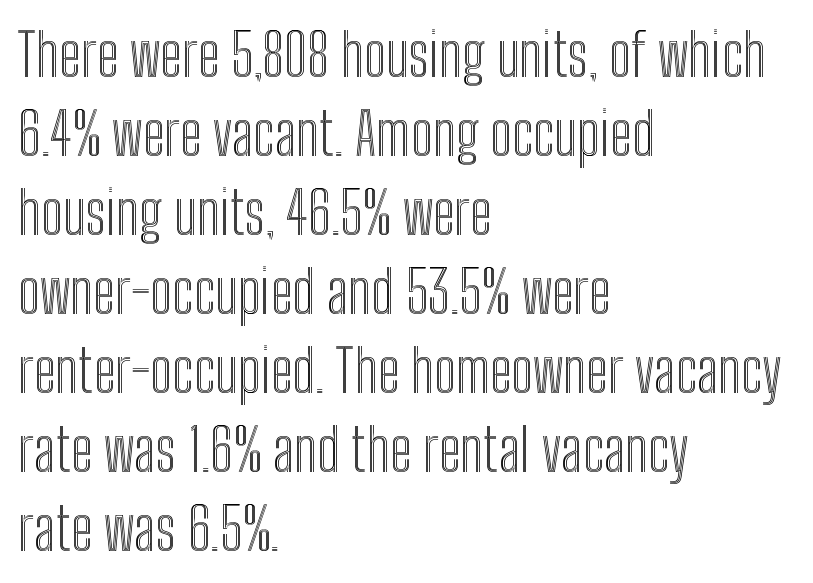
The image shows 59 px condensed type, upright; set left-aligned, normal line spacing (1.34x), normal letter spacing, not underlined; a medium x-height.
